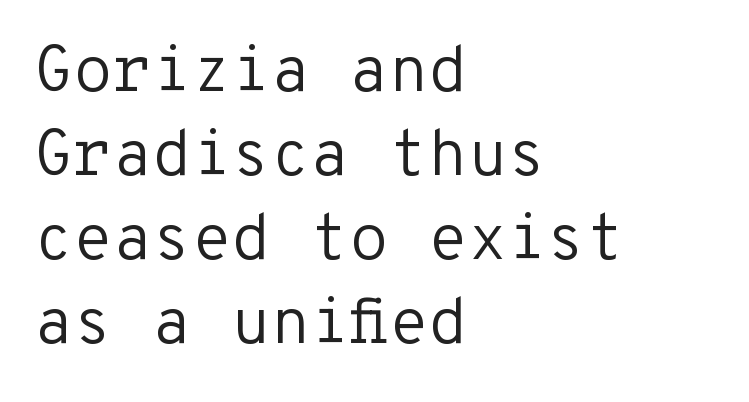
The horizontal fit of the characters is conventional and even. Regarding leading, the lines here are spaced in the standard way. The face used here is monospaced, like something from a code editor. Descenders hang freely into open space. Classification — sans serif. The lettering holds an erect, upright posture throughout.
